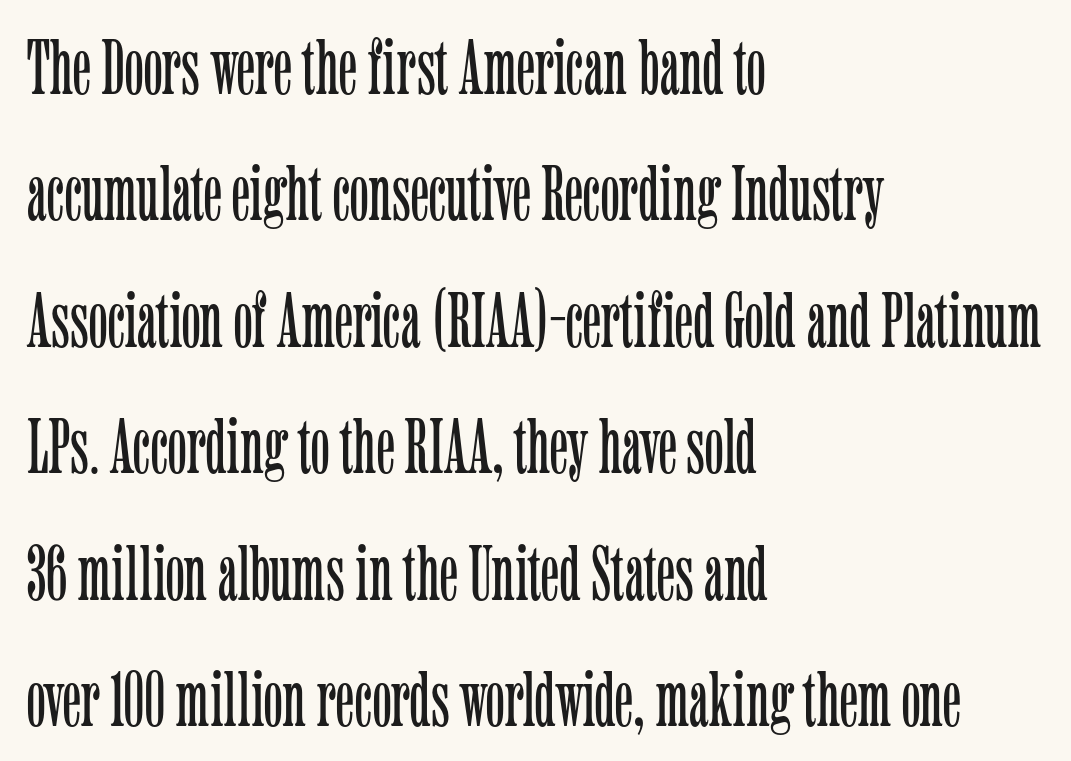
These lines were composed using upright roman letters. The ragged edge is on the right, which tells us the setting is flush left. Is there much room between lines? A standard amount, neither cramped nor airy. This rendering features lettering with no underline.
